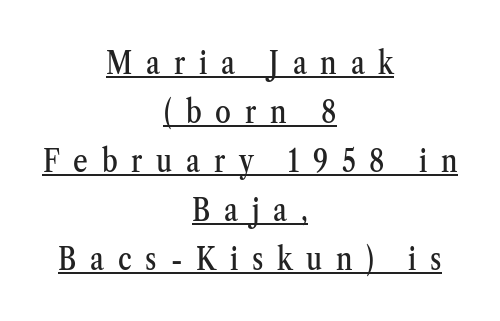
Q: Is the text italic (slanted)? A: No, it is upright.
Q: Is the typeface a serif or a sans-serif typeface? A: Serif.
Q: Is the text underlined? A: Yes.
Q: How is the paragraph aligned? A: Centered.
Q: Is the spacing between letters normal or unusually wide? A: Unusually wide.
Q: Is the spacing between lines tight, normal or loose? A: Normal.
Q: Width (condensed, normal, or wide)? A: Condensed.
Q: Stroke contrast? A: Medium.
Q: x-height? A: Medium.
Q: Monospaced? A: No.
